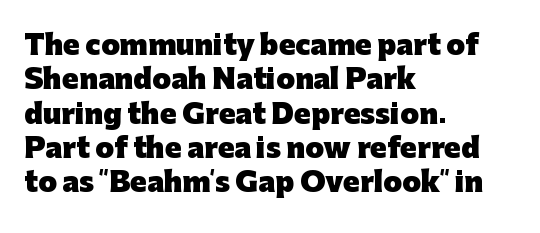
{"italic": "no", "bold": "yes", "underline": "no", "align": "left", "line_spacing": "normal", "line_spacing_ratio": 1.27, "letter_spacing": "normal", "letter_spacing_em": 0.0, "glyph_px": 27}
